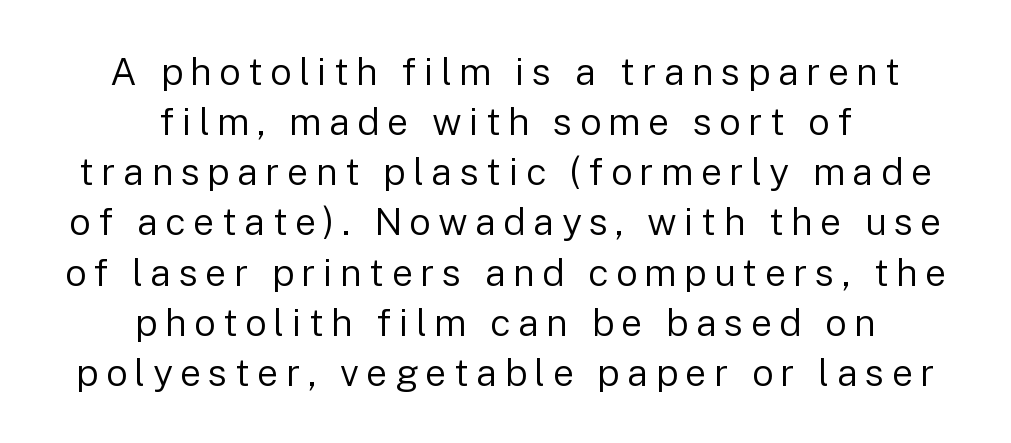
{"serif": "no", "italic": "no", "bold": "no", "weight": "regular", "width": "normal", "stroke_contrast": "low", "x_height": "medium", "monospaced": "no", "underline": "no", "align": "center", "line_spacing": "normal", "line_spacing_ratio": 1.32, "glyph_px": 38}
